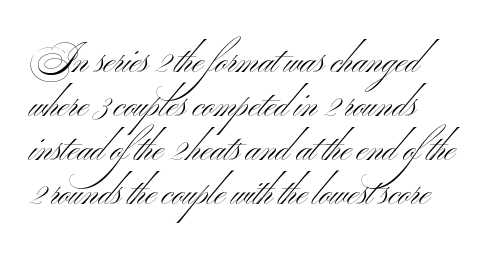
The image shows 36 px light, wide sans-serif type; set left-aligned, line spacing 1.22x, normal letter spacing, not underlined; medium stroke contrast and a small x-height.
